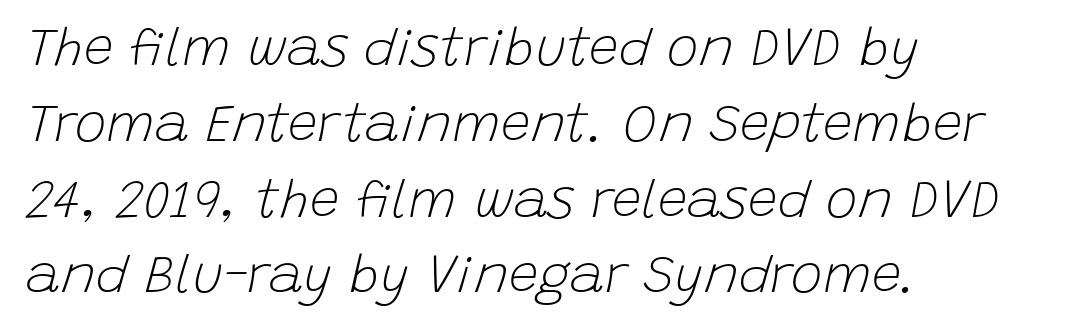
{"italic": "yes", "lean": "right", "slant_degrees": 15, "bold": "no", "weight": "light", "width": "normal", "stroke_contrast": "low", "x_height": "large", "monospaced": "no", "underline": "no", "align": "left", "line_spacing": "normal", "line_spacing_ratio": 1.43, "letter_spacing": "normal", "letter_spacing_em": 0.0, "glyph_px": 53}
